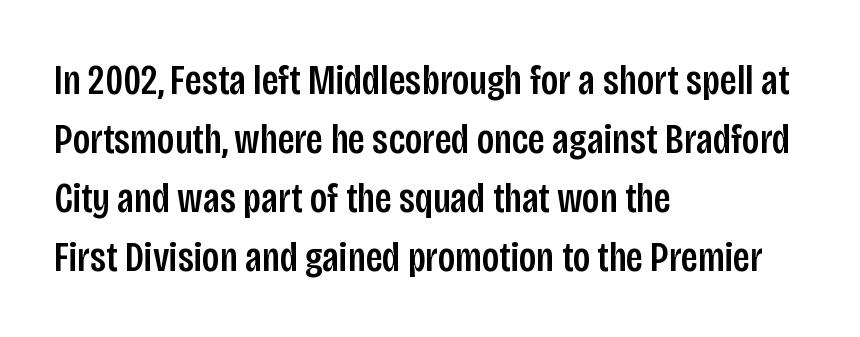
The image shows 43 px condensed sans-serif type, upright; set left-aligned, normal line spacing (1.37x), normal letter spacing, not underlined; low stroke contrast and a large x-height.
